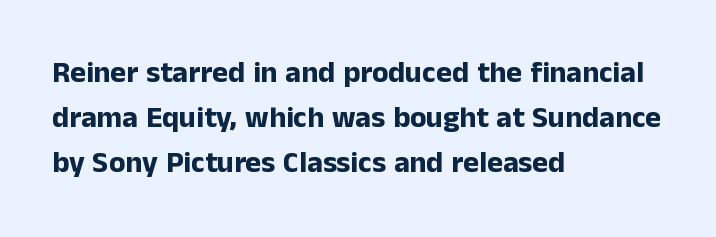
Q: Is the text bold? A: Yes.
Q: Is the text italic (slanted)? A: No, it is upright.
Q: Is the typeface a serif or a sans-serif typeface? A: Sans-serif.
Q: Is the text underlined? A: No.
Q: How is the paragraph aligned? A: Left-aligned.
Q: Is the spacing between letters normal or unusually wide? A: Normal.
Q: Is the spacing between lines tight, normal or loose? A: Normal.
Q: Width (condensed, normal, or wide)? A: Normal.
Q: Stroke contrast? A: Low.
Q: x-height? A: Medium.
Q: Monospaced? A: No.
